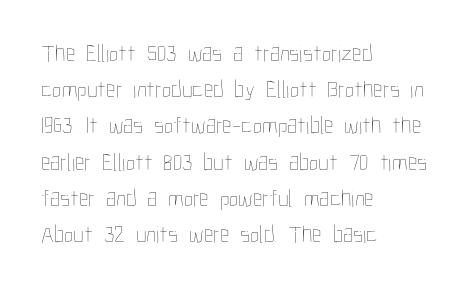
Default kerning and tracking; the words read as compact shapes. Tall strokes in this sample are plumb rather than angled. This rendering uses left alignment, leaving the right contour irregular. Students, observe: this is what conventionally led text looks like. Each stroke keeps to a modest, everyday thickness or less. Honestly, there is no underline to notice here at all.
